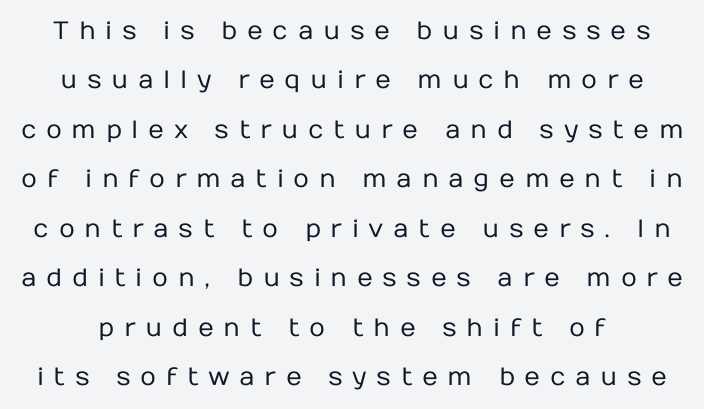
The specimen omits any rule beneath the text block's lines. A great deal of white space separates one row of letters from the next. No heavy texture on the line: the type isn't bold. Students, note that the glyphs here are deliberately spaced far apart.
